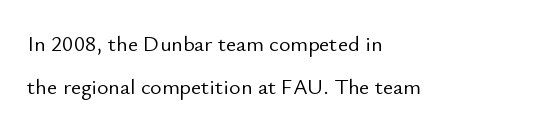
The image shows 22 px text type, upright; set left-aligned, loose line spacing (1.97x), normal letter spacing, not underlined.
